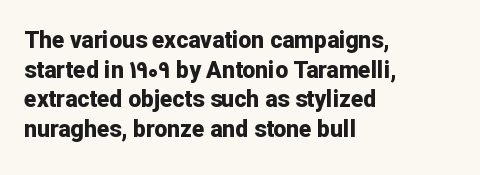
{"italic": "no", "bold": "yes", "underline": "no", "align": "left", "line_spacing": "normal", "line_spacing_ratio": 1.29, "letter_spacing": "normal", "letter_spacing_em": 0.0, "glyph_px": 23}
